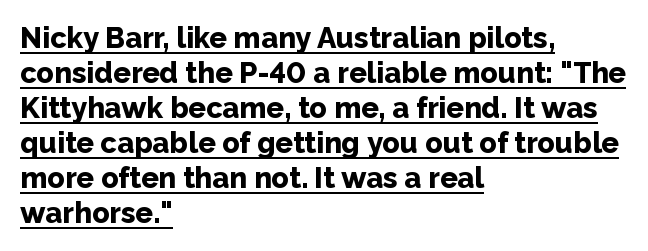
Q: Is the text bold? A: Yes.
Q: Is the text italic (slanted)? A: No, it is upright.
Q: Is the typeface a serif or a sans-serif typeface? A: Sans-serif.
Q: Is the text underlined? A: Yes.
Q: How is the paragraph aligned? A: Left-aligned.
Q: Is the spacing between letters normal or unusually wide? A: Normal.
Q: Width (condensed, normal, or wide)? A: Normal.
Q: Stroke contrast? A: Low.
Q: x-height? A: Medium.
Q: Monospaced? A: No.
